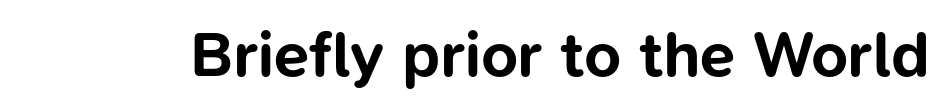
The image shows 64 px bold sans-serif type, upright; set normal letter spacing, not underlined; low stroke contrast and a medium x-height.
